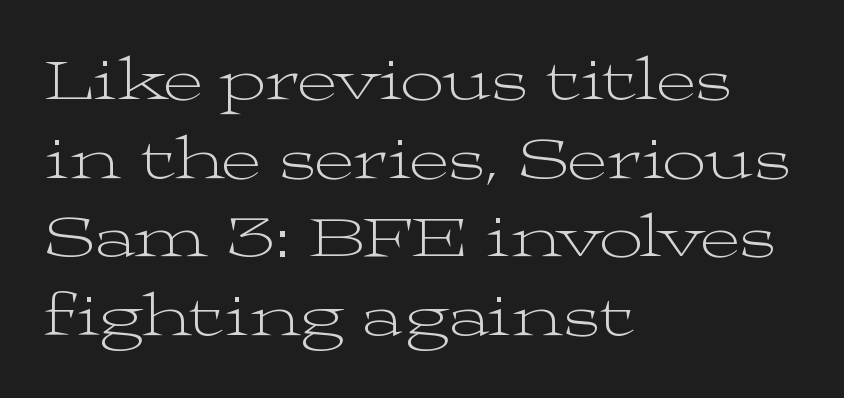
Q: Is the text bold? A: No.
Q: Is the text italic (slanted)? A: No, it is upright.
Q: Is the typeface a serif or a sans-serif typeface? A: Serif.
Q: Is the text underlined? A: No.
Q: How is the paragraph aligned? A: Left-aligned.
Q: Is the spacing between letters normal or unusually wide? A: Normal.
Q: Is the spacing between lines tight, normal or loose? A: Normal.
Q: Width (condensed, normal, or wide)? A: Wide.
Q: Stroke contrast? A: Medium.
Q: x-height? A: Medium.
Q: Monospaced? A: No.
